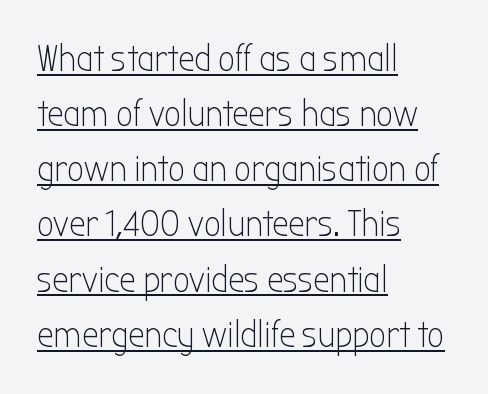
Q: Is the text bold? A: No.
Q: Is the text italic (slanted)? A: No, it is upright.
Q: Is the typeface a serif or a sans-serif typeface? A: Sans-serif.
Q: Is the text underlined? A: Yes.
Q: How is the paragraph aligned? A: Left-aligned.
Q: Is the spacing between letters normal or unusually wide? A: Normal.
Q: Is the spacing between lines tight, normal or loose? A: Normal.
Q: Width (condensed, normal, or wide)? A: Condensed.
Q: Stroke contrast? A: Low.
Q: x-height? A: Medium.
Q: Monospaced? A: No.
